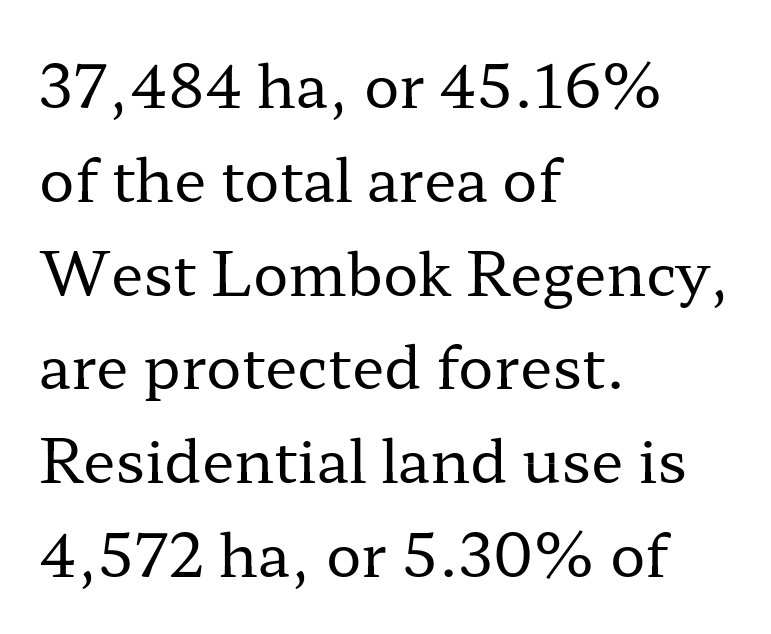
{"serif": "yes", "italic": "no", "bold": "no", "weight": "regular", "width": "wide", "stroke_contrast": "low", "x_height": "medium", "monospaced": "no", "underline": "no", "align": "left", "line_spacing": "normal", "line_spacing_ratio": 1.59, "letter_spacing": "normal", "letter_spacing_em": 0.0, "glyph_px": 59}
